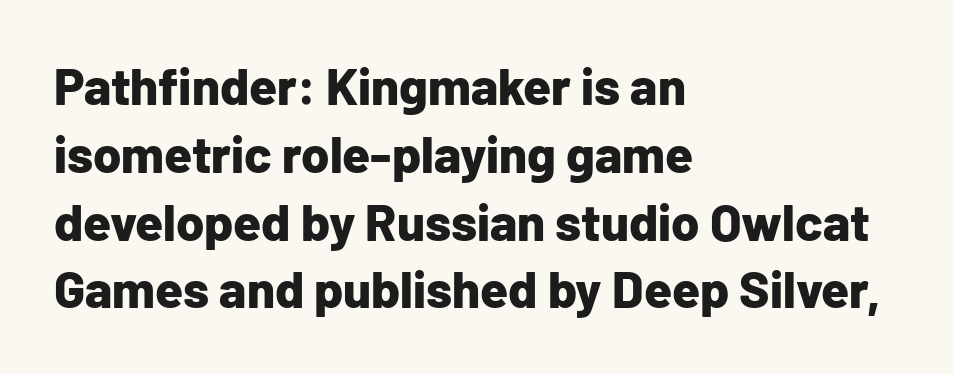
Q: Is the text bold? A: Yes.
Q: Is the text italic (slanted)? A: No, it is upright.
Q: Is the typeface a serif or a sans-serif typeface? A: Sans-serif.
Q: Is the text underlined? A: No.
Q: How is the paragraph aligned? A: Left-aligned.
Q: Is the spacing between letters normal or unusually wide? A: Normal.
Q: Is the spacing between lines tight, normal or loose? A: Normal.
Q: Width (condensed, normal, or wide)? A: Normal.
Q: Stroke contrast? A: Low.
Q: x-height? A: Medium.
Q: Monospaced? A: No.
